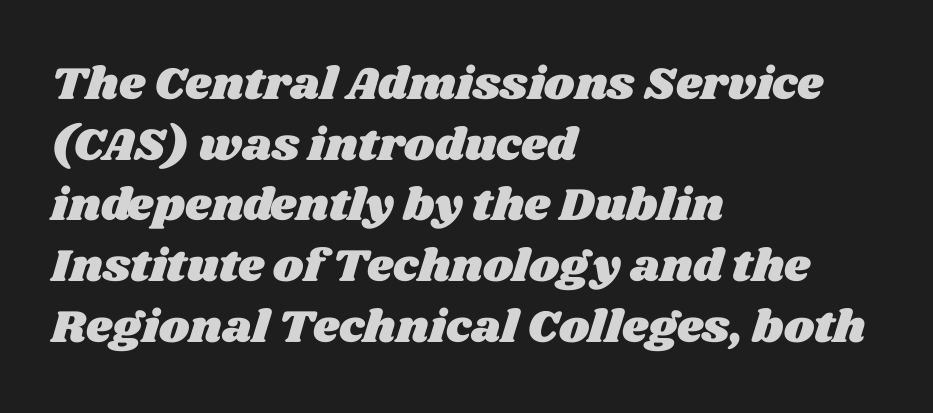
{"width": "wide", "stroke_contrast": "medium", "x_height": "large", "monospaced": "no", "underline": "no", "align": "left", "line_spacing": "normal", "line_spacing_ratio": 1.32, "letter_spacing": "normal", "letter_spacing_em": 0.0, "glyph_px": 46}
